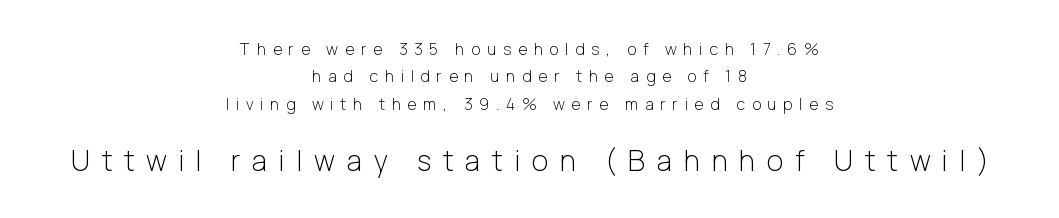
{"serif": "no", "italic": "no", "bold": "no", "weight": "light", "width": "normal", "stroke_contrast": "low", "x_height": "medium", "monospaced": "no", "underline": "no", "align": "center", "line_spacing_ratio": 1.71, "letter_spacing": "wide", "letter_spacing_em": 0.42, "larger_block": "second", "size_ratio": 1.75, "glyph_px": 28}
